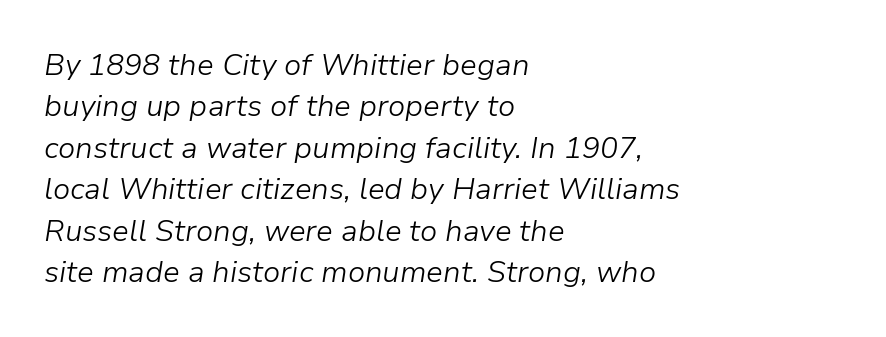
{"italic": "yes", "lean": "right", "slant_degrees": 9, "bold": "no", "weight": "light", "width": "normal", "stroke_contrast": "low", "x_height": "medium", "monospaced": "no", "underline": "no", "align": "left", "line_spacing": "normal", "line_spacing_ratio": 1.38, "letter_spacing": "normal", "letter_spacing_em": 0.0, "glyph_px": 30}
